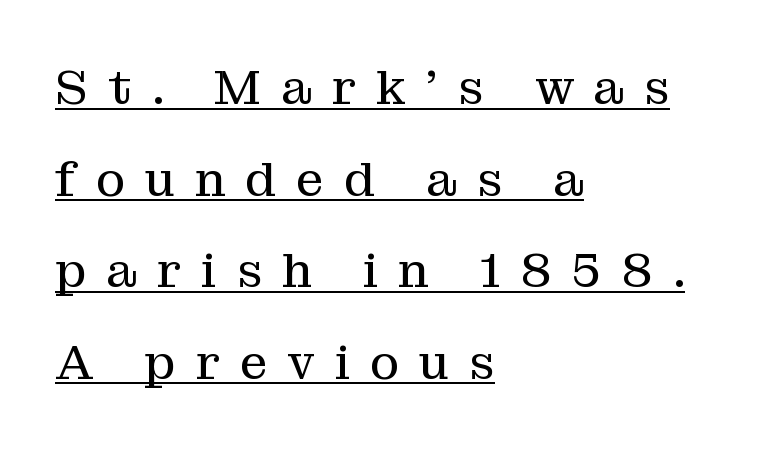
Compared with typical body copy, the letter spacing here is much looser. Tall strokes in this sample are plumb rather than angled. Which margin do the lines hug? The left one — the right edge is uneven. Is this a fixed-width face? No — the glyphs have proportional, varying widths. A baseline rule has been typeset under these characters. Examine the stroke ends and you'll spot serifs.
